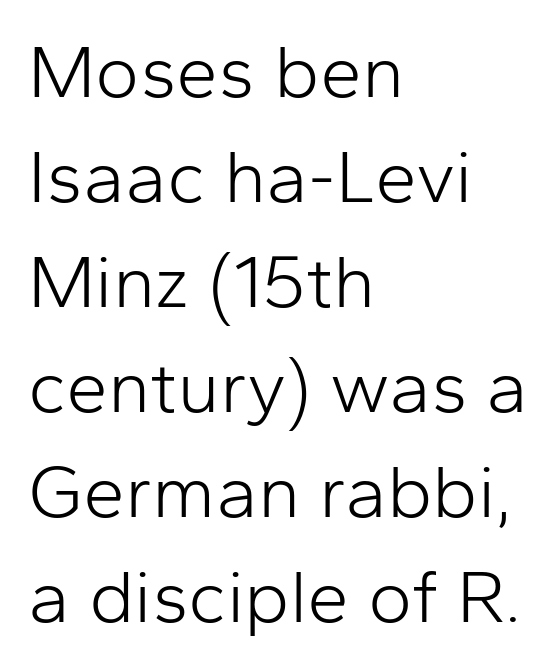
{"serif": "no", "italic": "no", "bold": "no", "weight": "light", "width": "normal", "stroke_contrast": "low", "x_height": "medium", "monospaced": "no", "underline": "no", "align": "left", "line_spacing": "normal", "line_spacing_ratio": 1.4, "letter_spacing": "normal", "letter_spacing_em": 0.0, "glyph_px": 75}
